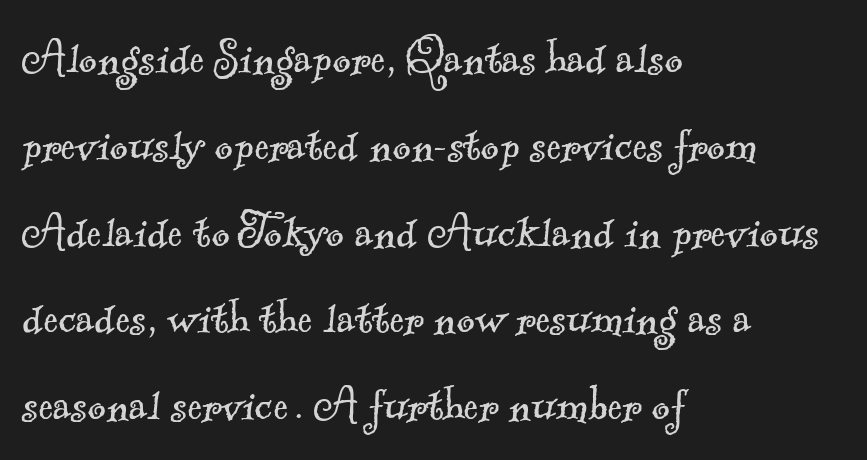
The image shows 56 px light serif type; set left-aligned, normal line spacing (1.55x), normal letter spacing, not underlined; a small x-height.
